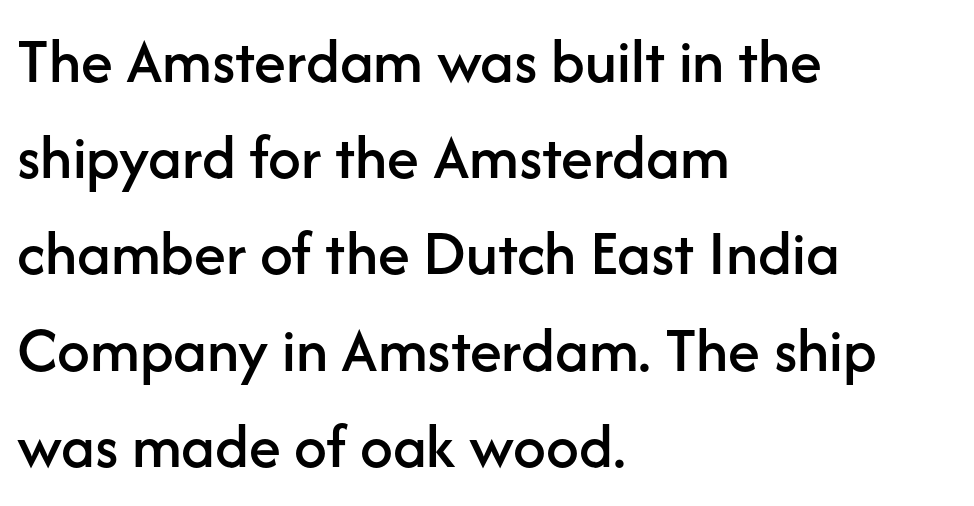
{"serif": "no", "italic": "no", "width": "normal", "stroke_contrast": "low", "x_height": "medium", "monospaced": "no", "underline": "no", "align": "left", "line_spacing": "normal", "line_spacing_ratio": 1.48, "letter_spacing": "normal", "letter_spacing_em": 0.0, "glyph_px": 65}
